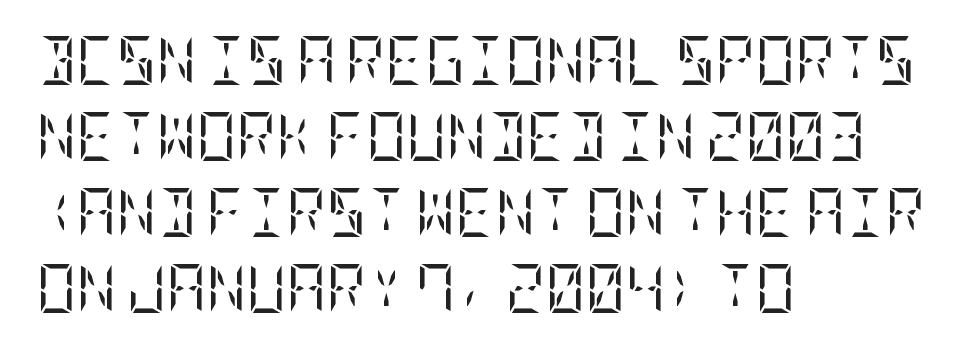
What's the leading like? Ordinary, nothing unusual. Stroke thickness stays within the range of a standard reading face or lighter. Reading down the block, your eye returns to a fixed left position each line. Type without underlining. Are there feet on the stems? There are — it's a serif. A typesetter would mark this as roman, not italic.
